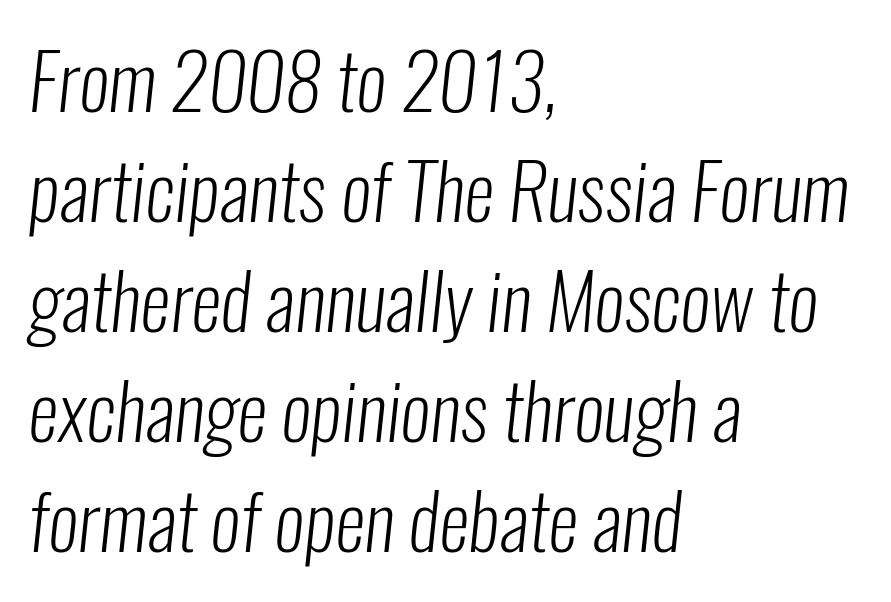
Q: Is the text bold? A: No.
Q: Is the typeface a serif or a sans-serif typeface? A: Sans-serif.
Q: Is the text underlined? A: No.
Q: How is the paragraph aligned? A: Left-aligned.
Q: Is the spacing between letters normal or unusually wide? A: Normal.
Q: Is the spacing between lines tight, normal or loose? A: Normal.
Q: Width (condensed, normal, or wide)? A: Condensed.
Q: Stroke contrast? A: Low.
Q: x-height? A: Medium.
Q: Monospaced? A: No.
